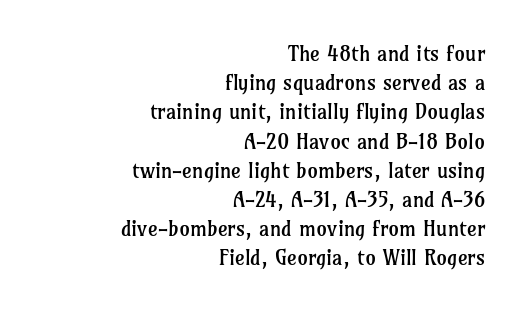
{"italic": "no", "bold": "no", "underline": "no", "align": "right", "line_spacing": "normal", "line_spacing_ratio": 1.39, "letter_spacing": "normal", "letter_spacing_em": 0.0, "glyph_px": 21}
